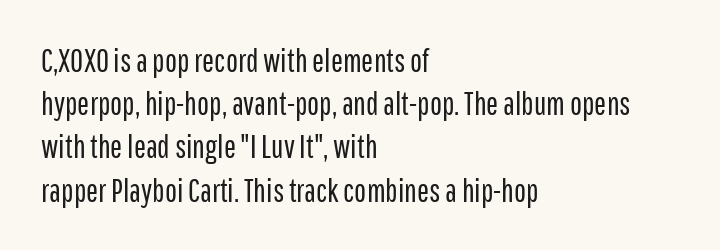
The image shows 32 px regular-weight, condensed sans-serif type, upright; set left-aligned, normal line spacing (1.35x), normal letter spacing, not underlined; low stroke contrast and a medium x-height.
